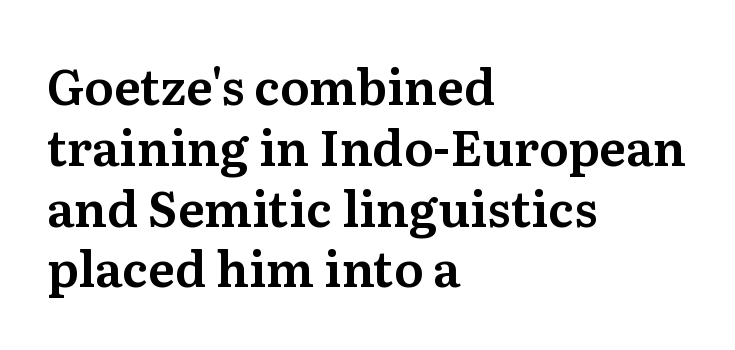
Q: Is the text italic (slanted)? A: No, it is upright.
Q: Is the typeface a serif or a sans-serif typeface? A: Serif.
Q: Is the text underlined? A: No.
Q: How is the paragraph aligned? A: Left-aligned.
Q: Is the spacing between letters normal or unusually wide? A: Normal.
Q: Width (condensed, normal, or wide)? A: Normal.
Q: Stroke contrast? A: Medium.
Q: x-height? A: Medium.
Q: Monospaced? A: No.
